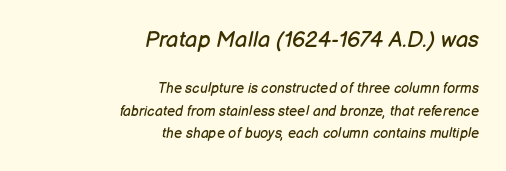
Q: Is the text bold? A: No.
Q: Is the text italic (slanted)? A: Yes, it leans right by about 12 degrees.
Q: Is the text underlined? A: No.
Q: How is the paragraph aligned? A: Right-aligned.
Q: Is the spacing between letters normal or unusually wide? A: Normal.
Q: Is the spacing between lines tight, normal or loose? A: Normal.
Q: Which block of text is set in a larger size, the first (top) or the second (bottom)? A: The first (top) one.
